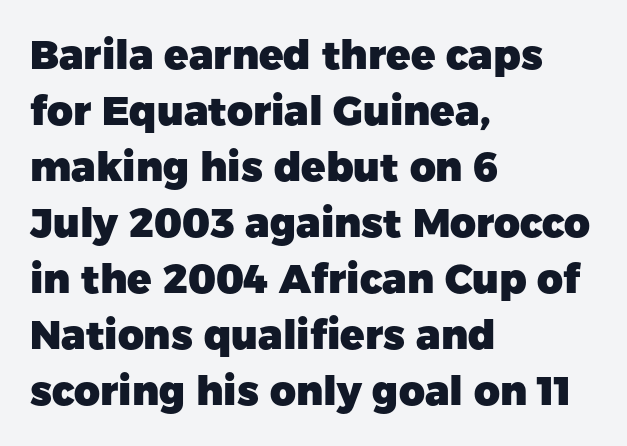
{"serif": "no", "italic": "no", "bold": "yes", "weight": "heavy", "width": "normal", "stroke_contrast": "low", "x_height": "medium", "monospaced": "no", "underline": "no", "align": "left", "line_spacing": "normal", "line_spacing_ratio": 1.4, "letter_spacing": "normal", "letter_spacing_em": 0.0, "glyph_px": 40}
